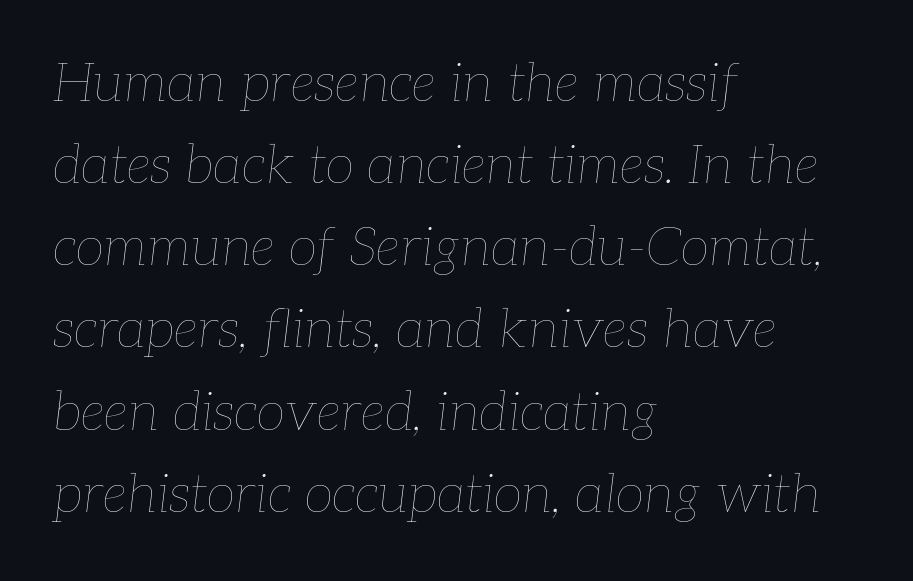
The image shows 53 px thin type, italic (leaning right); set left-aligned, normal line spacing (1.55x), normal letter spacing, not underlined; low stroke contrast and a medium x-height.
